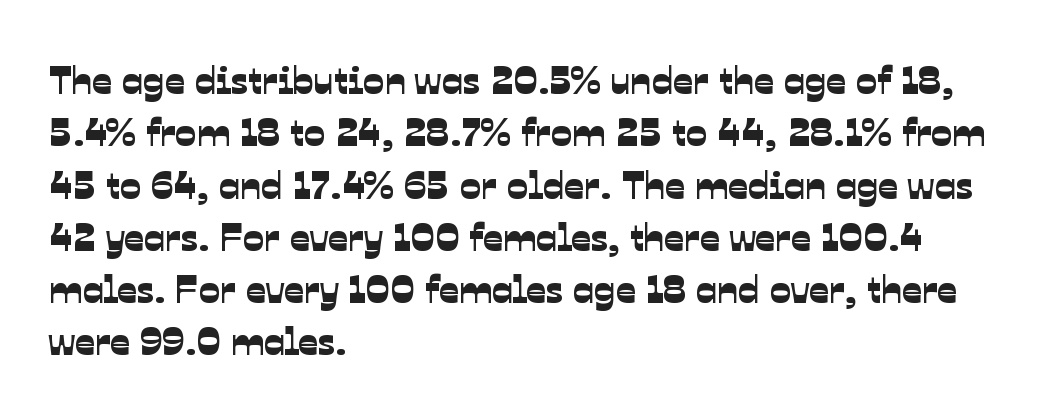
{"serif": "no", "width": "normal", "stroke_contrast": "low", "x_height": "medium", "monospaced": "no", "underline": "no", "align": "left", "line_spacing": "normal", "line_spacing_ratio": 1.34, "letter_spacing": "normal", "letter_spacing_em": 0.0, "glyph_px": 39}
